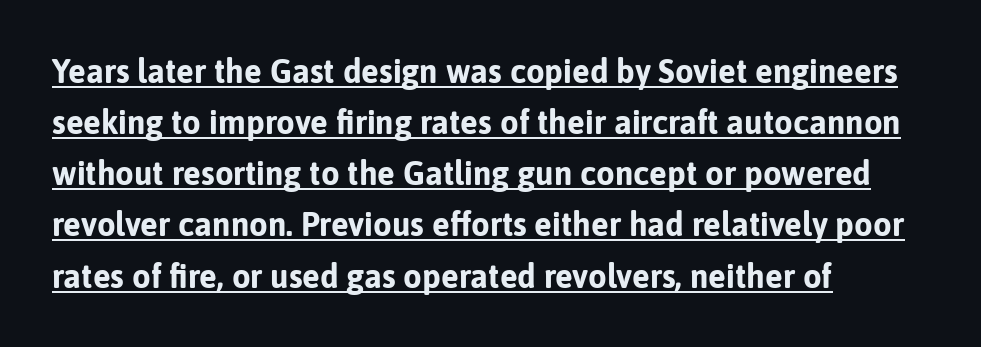
The lettering stays uniformly vertical, giving the passage a roman look. Students, observe: this is what conventionally led text looks like. The passage shown is typeset with a sans-serif family. Caption: standard tracking, unaltered. Character widths vary here, with narrow letters taking less room than wide ones. Set as a true bold cut, around the 700 mark.
